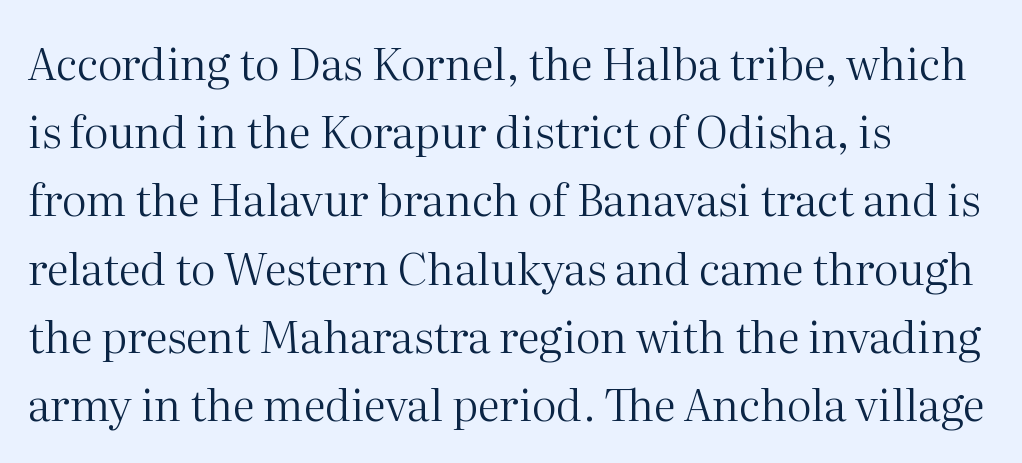
Looks like regular typesetting: each glyph gets only the width it needs. Rendered with straight, roman letterforms. No chunkiness to these letters — they're not bold. A typesetter would label this face a serif. The space between consecutive lines is moderate. The string is rendered with underlining switched off.
